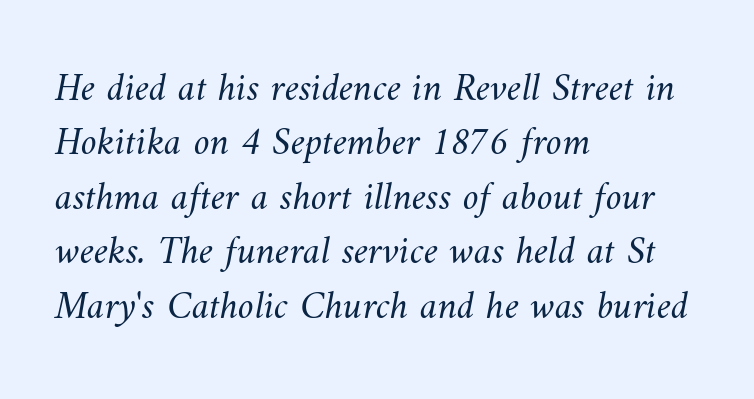
{"bold": "no", "weight": "light", "width": "normal", "stroke_contrast": "medium", "x_height": "small", "monospaced": "no", "underline": "no", "align": "left", "line_spacing": "normal", "line_spacing_ratio": 1.36, "letter_spacing": "normal", "letter_spacing_em": 0.0, "glyph_px": 40}
